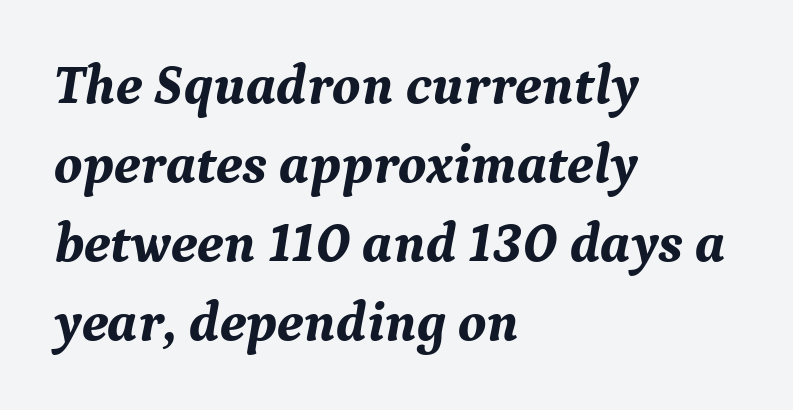
Characters are canted at an angle relative to the baseline's perpendicular. These lines stack with their left ends in a neat column. Classification — serif. The passage shown is typed in a proportional face where columns would drift. Pretty heavy lettering here — definitely bold.
